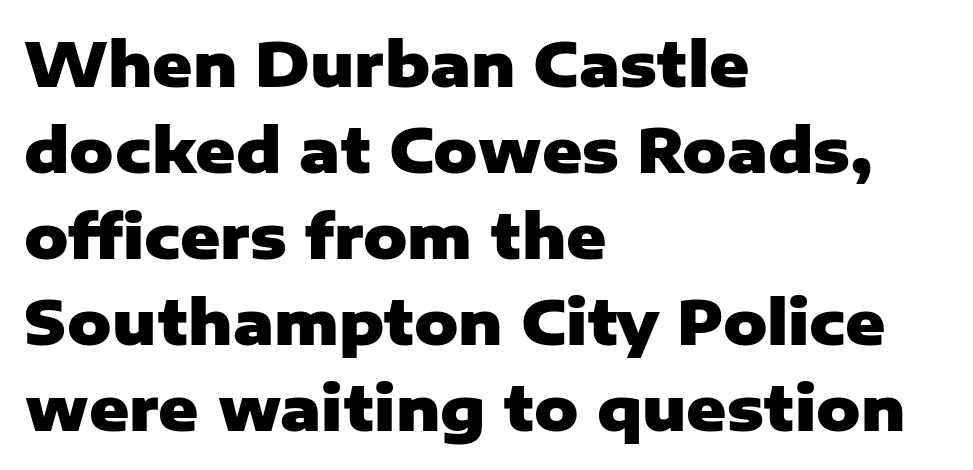
The image shows 61 px heavy sans-serif type, upright; set left-aligned, normal line spacing (1.41x), normal letter spacing, not underlined; low stroke contrast and a medium x-height.
